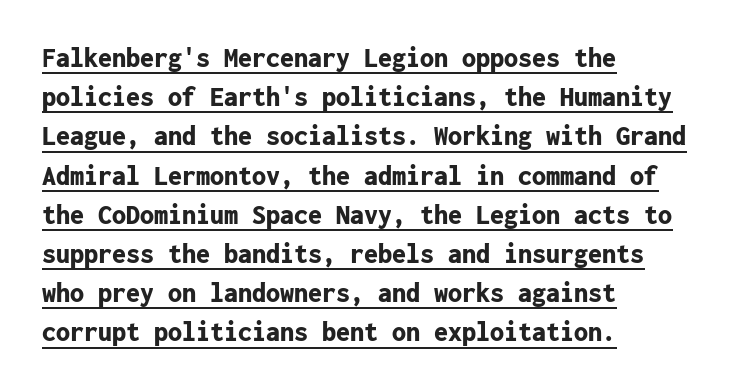
{"serif": "no", "italic": "no", "bold": "yes", "weight": "bold", "width": "normal", "stroke_contrast": "low", "x_height": "medium", "monospaced": "yes", "underline": "yes", "align": "left", "line_spacing": "normal", "line_spacing_ratio": 1.4, "letter_spacing": "normal", "letter_spacing_em": 0.0, "glyph_px": 28}
